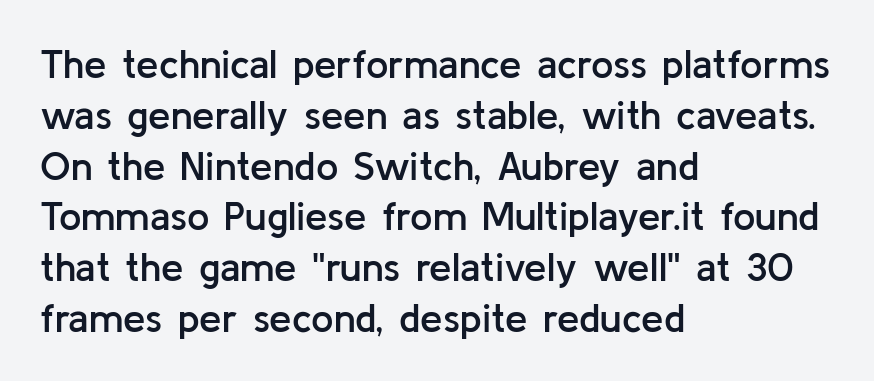
{"serif": "no", "italic": "no", "bold": "semi", "weight": "semibold", "width": "normal", "stroke_contrast": "low", "x_height": "medium", "monospaced": "no", "underline": "no", "align": "left", "line_spacing": "normal", "line_spacing_ratio": 1.27, "letter_spacing": "normal", "letter_spacing_em": 0.0, "glyph_px": 40}
